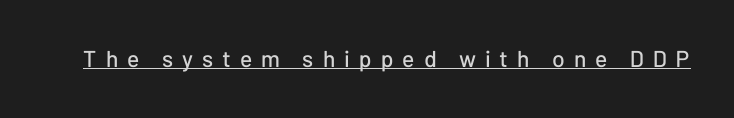
The image shows 23 px text type, upright; set unusually wide letter spacing (+0.39 em), underlined.
